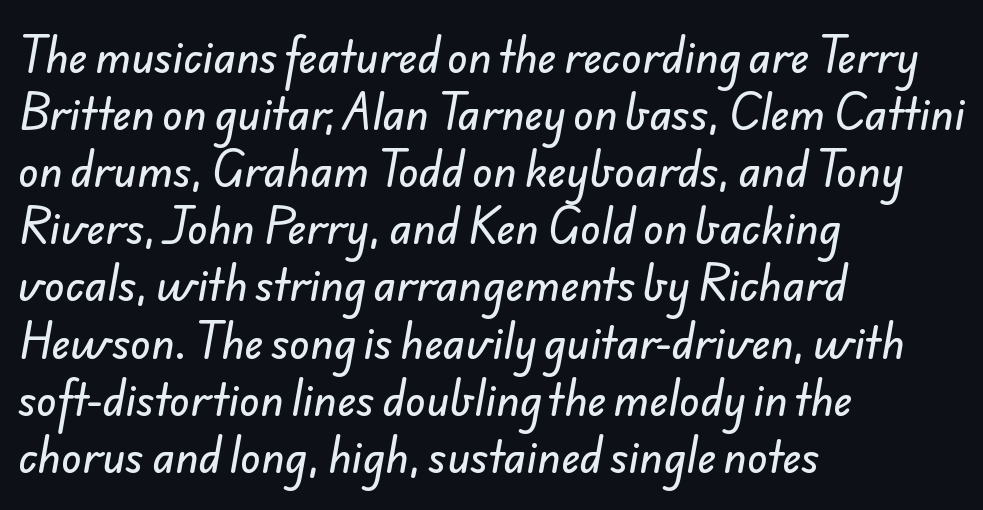
Q: Is the typeface a serif or a sans-serif typeface? A: Sans-serif.
Q: Is the text underlined? A: No.
Q: How is the paragraph aligned? A: Left-aligned.
Q: Is the spacing between letters normal or unusually wide? A: Normal.
Q: Is the spacing between lines tight, normal or loose? A: Normal.
Q: Width (condensed, normal, or wide)? A: Normal.
Q: Stroke contrast? A: Low.
Q: x-height? A: Small.
Q: Monospaced? A: No.
